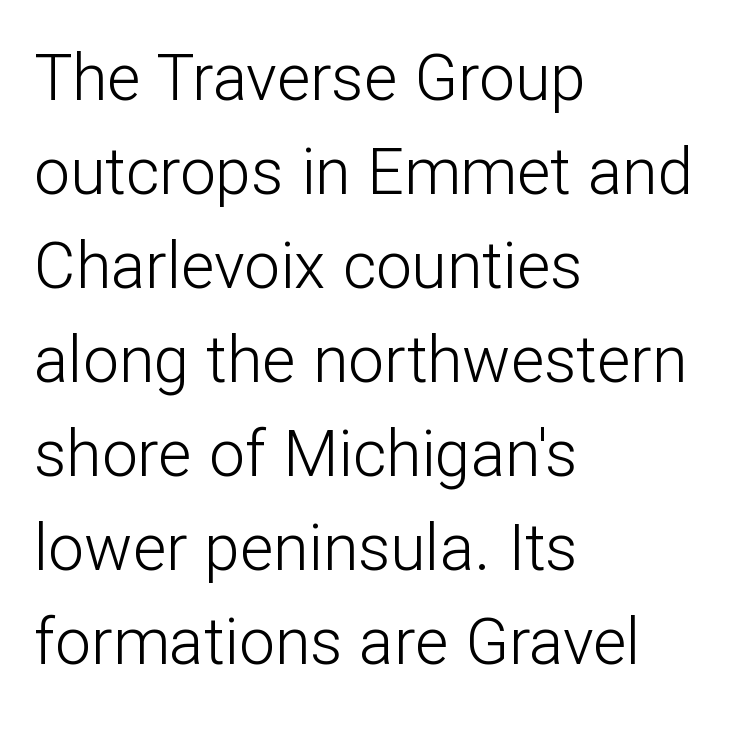
The image shows 64 px light sans-serif type, upright; set left-aligned, normal line spacing (1.47x), normal letter spacing, not underlined; low stroke contrast and a medium x-height.
